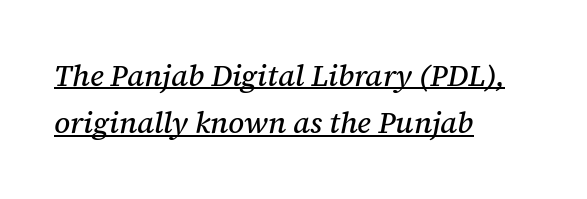
Standard letterfit; no display-style spreading of the glyphs. The line-height multiplier appears to be the usual default. Italic: yes, the glyphs are oblique. The type family on display is of the serif kind. Proportional: the letters do not fall into vertical columns. The ragged edge is on the right, which tells us the setting is flush left.
